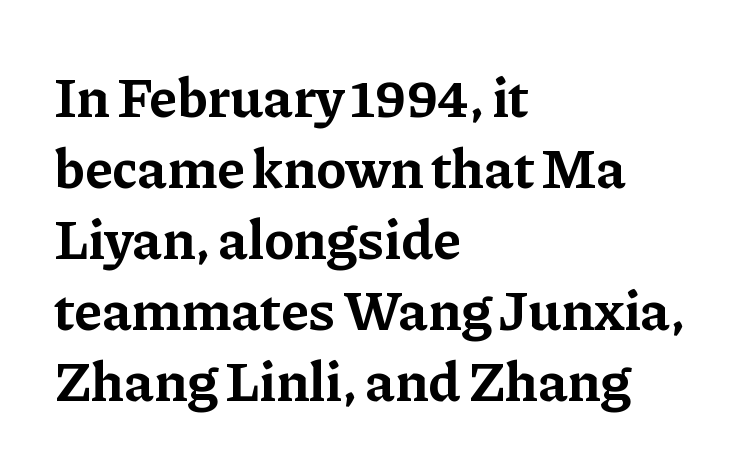
{"serif": "yes", "italic": "no", "bold": "yes", "weight": "bold", "width": "normal", "stroke_contrast": "low", "x_height": "medium", "monospaced": "no", "underline": "no", "align": "left", "line_spacing": "normal", "line_spacing_ratio": 1.27, "letter_spacing": "normal", "letter_spacing_em": 0.0, "glyph_px": 56}
